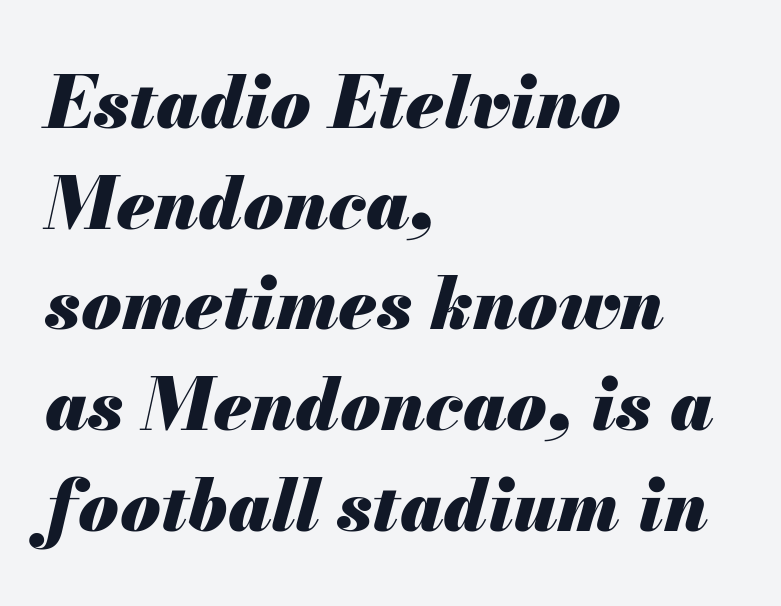
Q: Is the text bold? A: Yes.
Q: Is the text italic (slanted)? A: Yes, it leans right by about 13 degrees.
Q: Is the text underlined? A: No.
Q: How is the paragraph aligned? A: Left-aligned.
Q: Is the spacing between letters normal or unusually wide? A: Normal.
Q: Is the spacing between lines tight, normal or loose? A: Normal.
Q: Width (condensed, normal, or wide)? A: Normal.
Q: Stroke contrast? A: Medium.
Q: x-height? A: Small.
Q: Monospaced? A: No.
